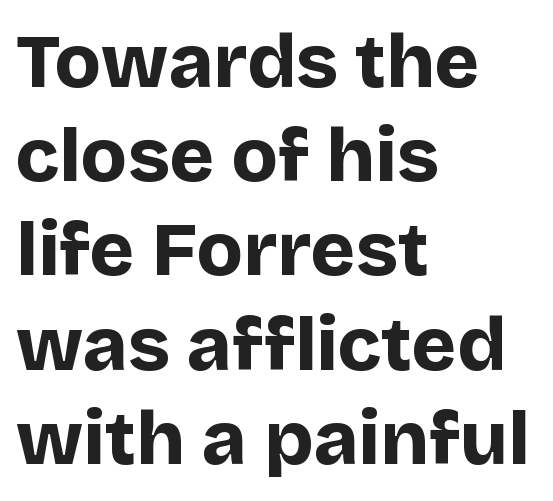
Upright lettering throughout. Does the weight exceed regular? Yes, all the way to bold. The letters advance in unequal steps, a hallmark of proportional type. The face used here is rendered with its standard letterfit. Is this a sans? Yes — the strokes have no serifs. The space directly below the letters is spotless.
